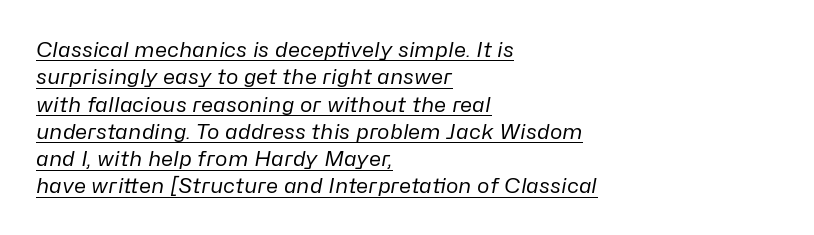
The image shows 21 px text type, italic (leaning right); set left-aligned, normal line spacing (1.3x), normal letter spacing, underlined.
